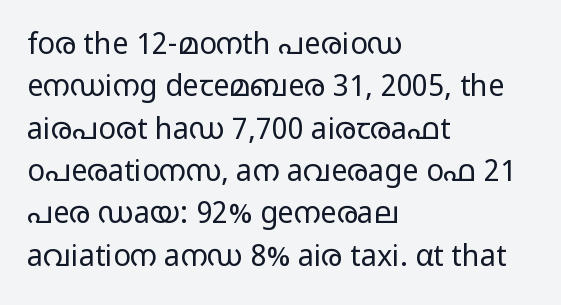
The image shows 29 px regular-weight, wide sans-serif type, upright; set left-aligned, normal line spacing (1.46x), normal letter spacing, not underlined; low stroke contrast and a medium x-height.
